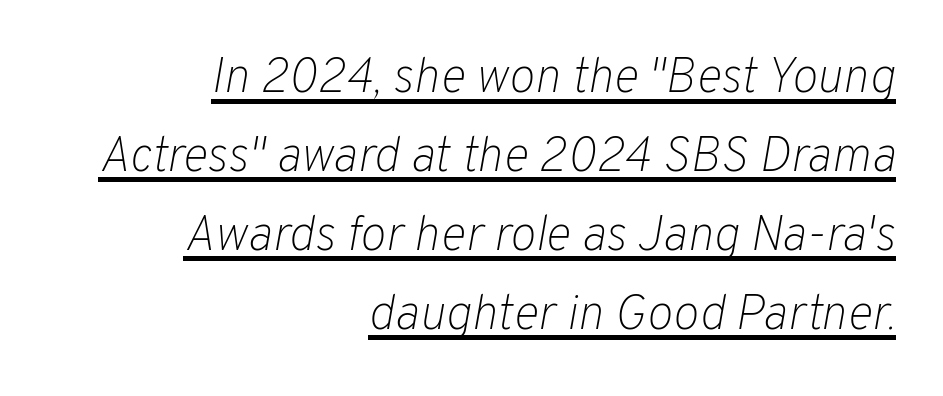
This is not heavy type; no bold has been used. The block of text has a typical density, with ordinary space between rows. This sample has the flowing, uneven cadence of proportional lettering. The font's italic variant was chosen for this text.
